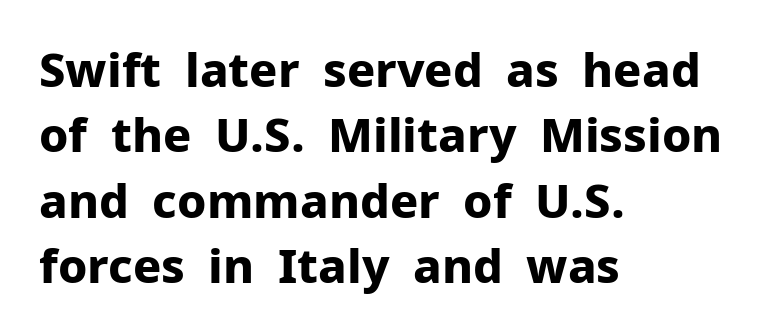
Q: Is the text bold? A: Yes.
Q: Is the text italic (slanted)? A: No, it is upright.
Q: Is the typeface a serif or a sans-serif typeface? A: Sans-serif.
Q: Is the text underlined? A: No.
Q: How is the paragraph aligned? A: Left-aligned.
Q: Is the spacing between letters normal or unusually wide? A: Normal.
Q: Is the spacing between lines tight, normal or loose? A: Normal.
Q: Width (condensed, normal, or wide)? A: Normal.
Q: Stroke contrast? A: Low.
Q: x-height? A: Medium.
Q: Monospaced? A: No.
